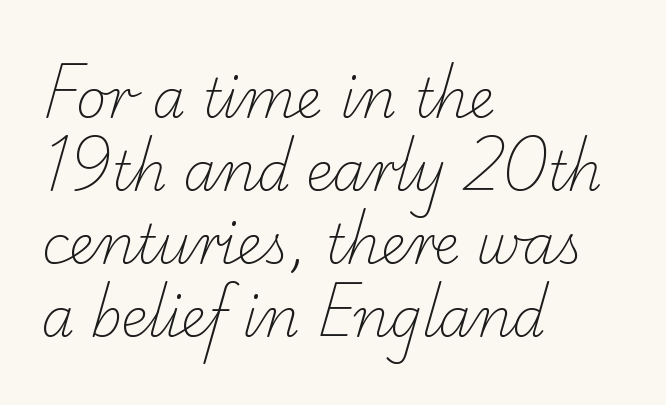
Leftover space on each line is placed entirely after the last word. Horizontal bands of white between lines are of average thickness. Counters stay open thanks to moderate or lighter strokes. Each letter keeps its own natural width here, so spacing adapts to shape.
